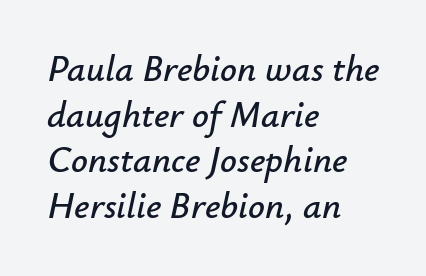
{"italic": "yes", "lean": "right", "slant_degrees": 12, "width": "normal", "stroke_contrast": "low", "x_height": "small", "monospaced": "no", "underline": "no", "align": "left", "line_spacing_ratio": 1.23, "letter_spacing": "normal", "letter_spacing_em": 0.0, "glyph_px": 37}
